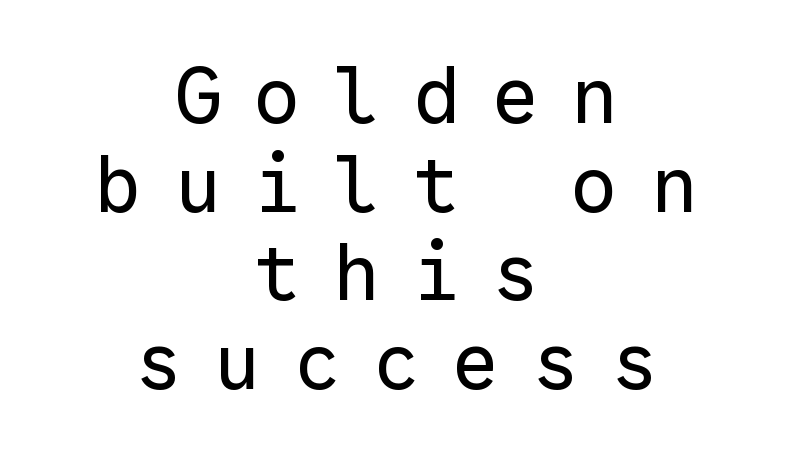
The image shows 77 px regular-weight sans-serif type, upright, monospaced; set centered, tight line spacing (1.15x), unusually wide letter spacing (+0.43 em), not underlined; low stroke contrast and a medium x-height.
